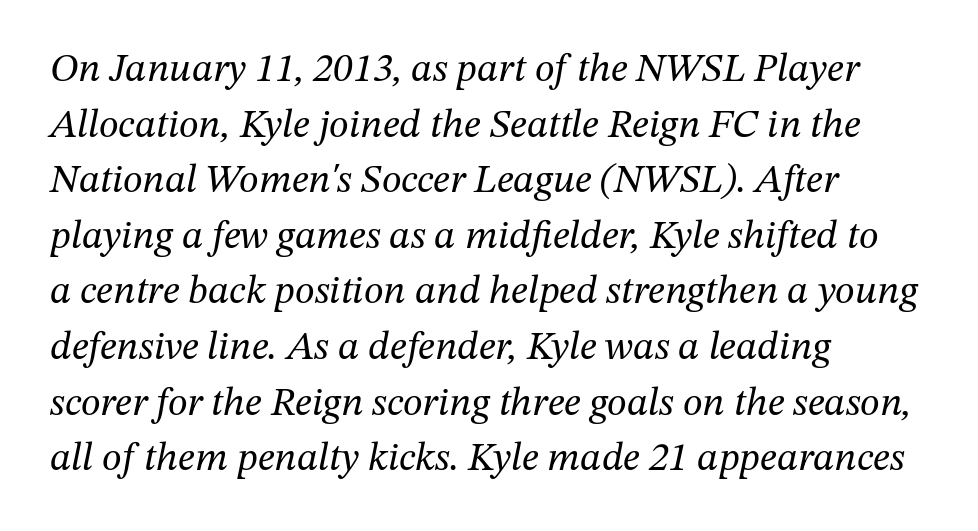
The text carries the slant typical of an italic or oblique font. Nothing unusual about the tracking: characters are spaced as the font intends. A typesetter would call this proportional, since set widths differ per character. Letterform terminals end in serifs throughout the passage. Any mark beneath the type? The region is blank.
